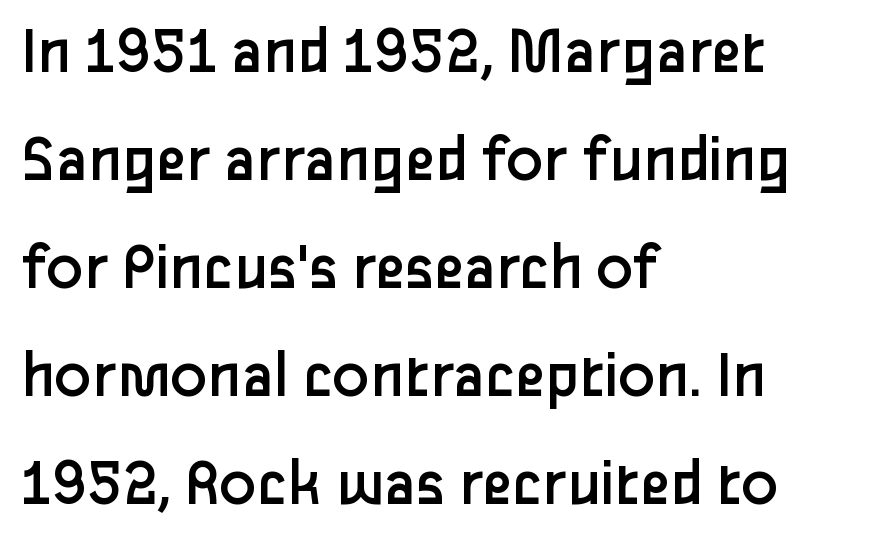
The block of text has a typical density, with ordinary space between rows. Tall strokes in this sample are plumb rather than angled. In terms of letterspacing, this is plain default setting. Line starts are locked; line ends wander. Note the varied advance widths — an 'i' is clearly narrower than an 'm'.
